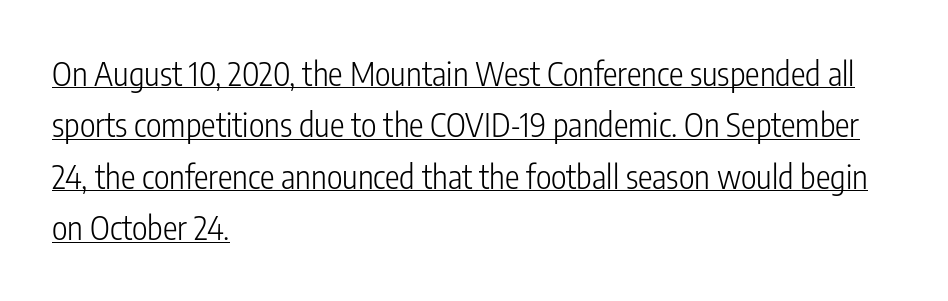
Q: Is the text bold? A: No.
Q: Is the text italic (slanted)? A: No, it is upright.
Q: Is the typeface a serif or a sans-serif typeface? A: Sans-serif.
Q: Is the text underlined? A: Yes.
Q: How is the paragraph aligned? A: Left-aligned.
Q: Is the spacing between letters normal or unusually wide? A: Normal.
Q: Is the spacing between lines tight, normal or loose? A: Normal.
Q: Width (condensed, normal, or wide)? A: Condensed.
Q: Stroke contrast? A: Low.
Q: x-height? A: Medium.
Q: Monospaced? A: No.
